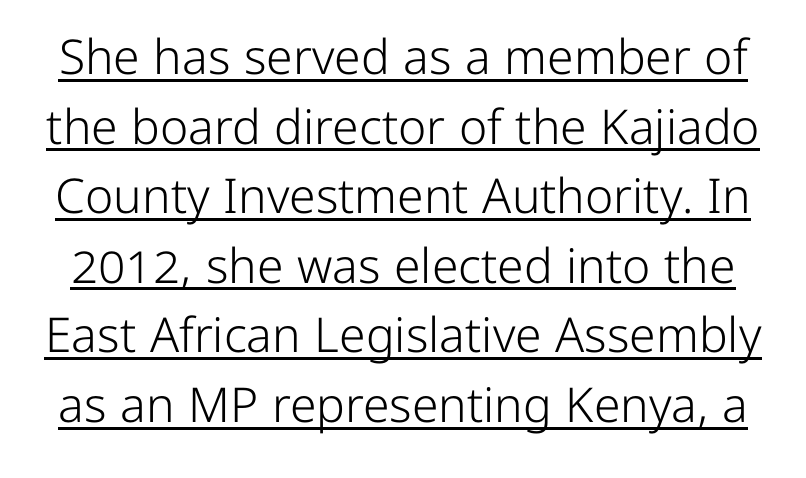
Notice how a bar underscores the lettering throughout. The passage shown is not bold in any degree. Stroke terminals: plain, sans-serif. How would I describe the line gaps? Plain and ordinary. The passage shown is typed in a proportional face where columns would drift. The horizontal fit of the characters is conventional and even.
